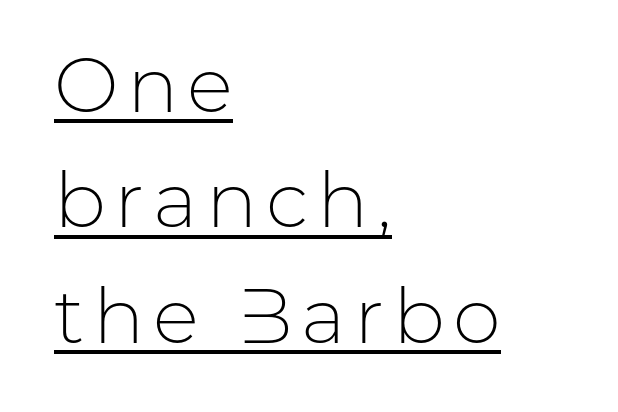
This rendering uses left alignment, leaving the right contour irregular. Varying glyph widths throughout — classic text-font behaviour. The face used here is a sans, in the tradition of grotesques and geometrics. Rows of type keep a routine distance in the vertical direction. Stems and bowls with no extra thickness — not bold. The lettering is marked with a stroke running underneath it.
